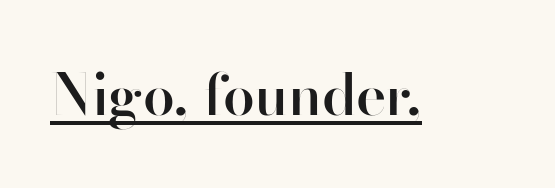
{"serif": "no", "italic": "no", "bold": "semi", "weight": "semibold", "width": "normal", "stroke_contrast": "high", "x_height": "small", "monospaced": "no", "underline": "yes", "letter_spacing": "normal", "letter_spacing_em": 0.0, "glyph_px": 57}
